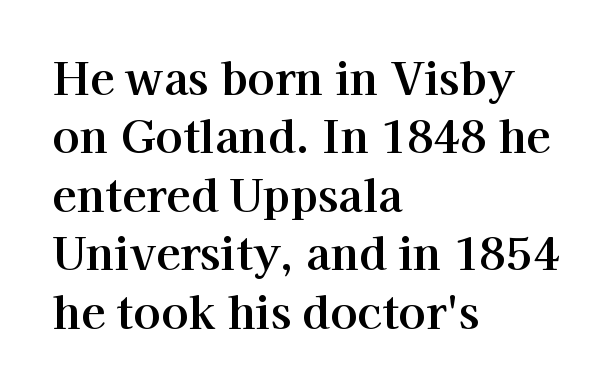
The image shows 45 px serif type, upright; set left-aligned, normal line spacing (1.3x), normal letter spacing, not underlined; high stroke contrast and a medium x-height.
